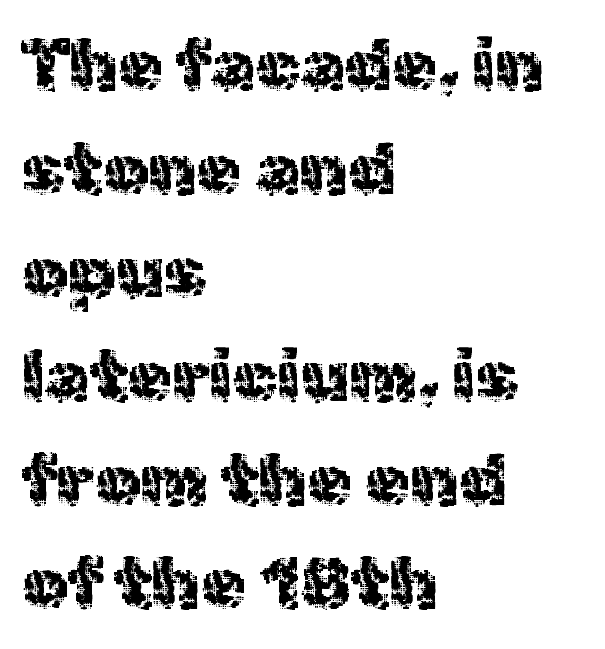
There is no visible air inserted between adjacent glyphs. The rendering anchors every line to the left-hand side. Serifs: no, the terminals of the letterforms are clean. This is roman type, the default non-slanted kind.
